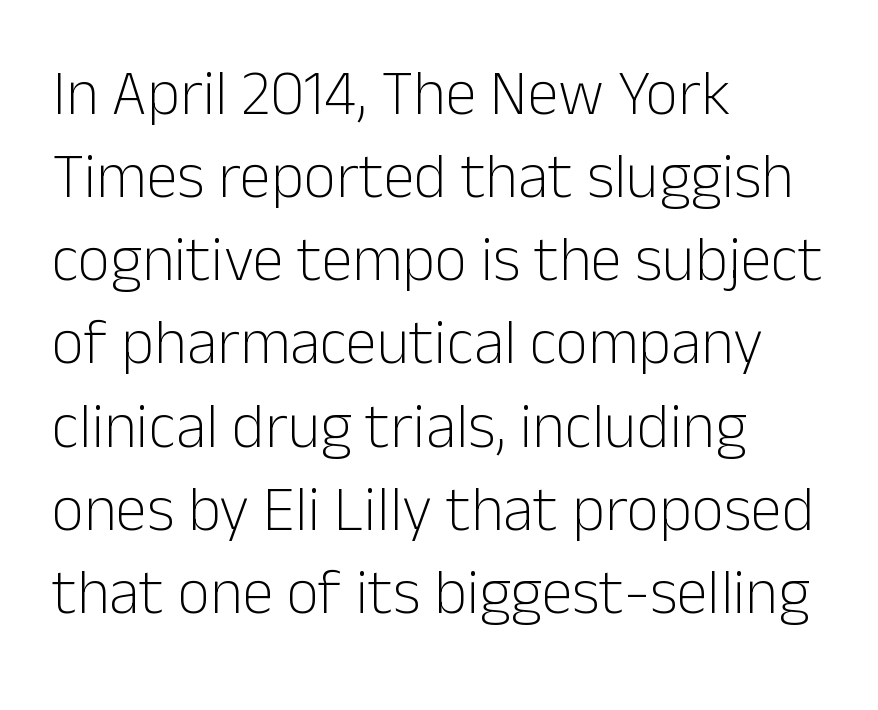
The image shows 63 px light sans-serif type, upright; set left-aligned, normal line spacing (1.32x), normal letter spacing, not underlined; low stroke contrast and a medium x-height.
